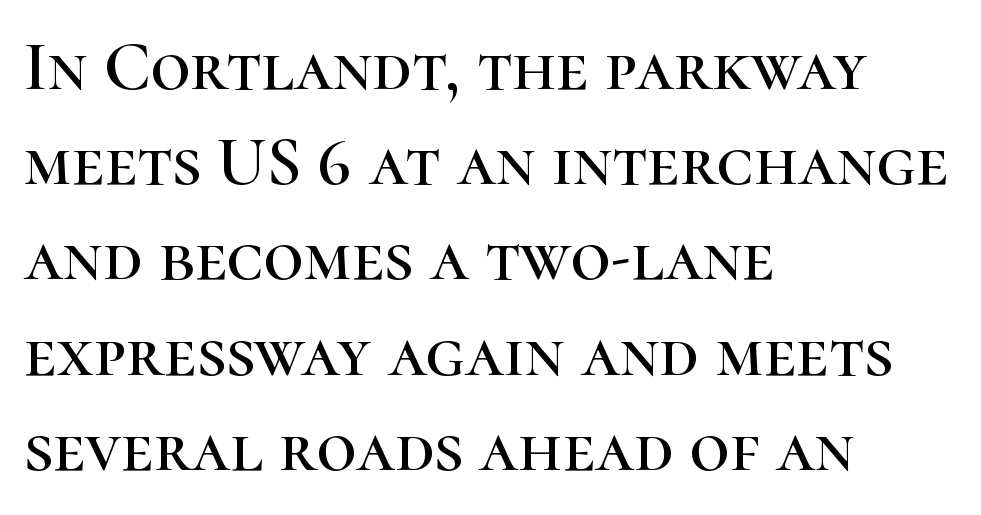
The image shows 70 px serif type, upright; set left-aligned, normal line spacing (1.36x), normal letter spacing, not underlined; high stroke contrast and a medium x-height.
